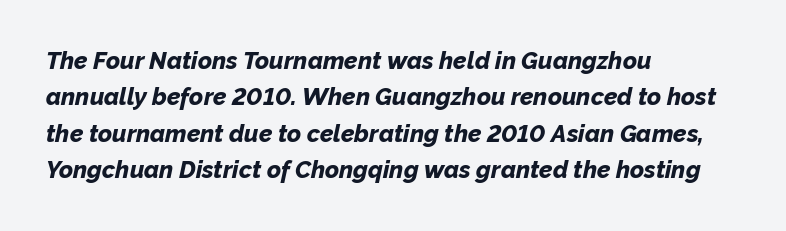
Q: Is the text bold? A: Yes.
Q: Is the text italic (slanted)? A: Yes, it leans right by about 12 degrees.
Q: Is the text underlined? A: No.
Q: How is the paragraph aligned? A: Left-aligned.
Q: Is the spacing between letters normal or unusually wide? A: Normal.
Q: Is the spacing between lines tight, normal or loose? A: Normal.
